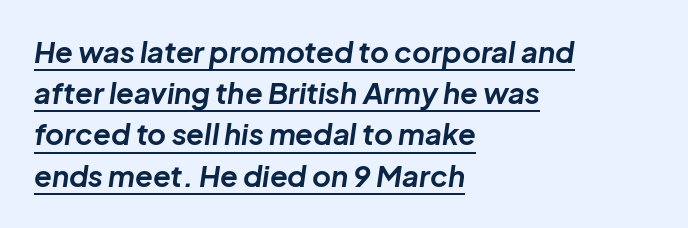
{"italic": "yes", "lean": "right", "slant_degrees": 8, "bold": "yes", "weight": "bold", "width": "normal", "stroke_contrast": "low", "x_height": "medium", "monospaced": "no", "underline": "yes", "align": "left", "line_spacing": "normal", "line_spacing_ratio": 1.42, "letter_spacing": "normal", "letter_spacing_em": 0.0, "glyph_px": 29}
